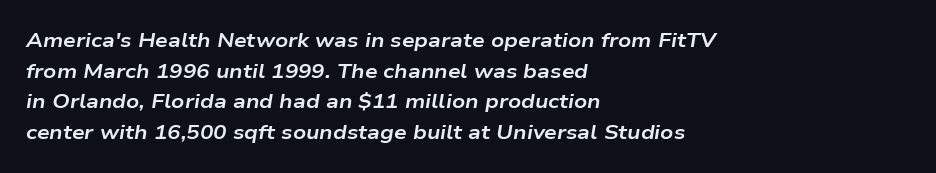
{"italic": "yes", "lean": "right", "slant_degrees": 9, "bold": "yes", "underline": "no", "align": "left", "line_spacing": "normal", "line_spacing_ratio": 1.53, "letter_spacing": "normal", "letter_spacing_em": 0.0, "glyph_px": 20}
